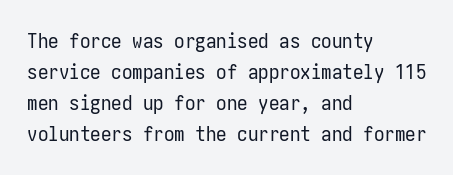
No chunkiness to these letters — they're not bold. The area under the type is left untouched. This rendering uses left alignment, leaving the right contour irregular. The font's upright variant was chosen for this text. Compared with typical body copy, the letter spacing here is the same.
